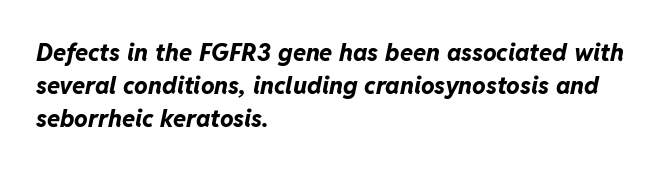
Q: Is the text bold? A: Yes.
Q: Is the text italic (slanted)? A: Yes, it leans right by about 11 degrees.
Q: Is the text underlined? A: No.
Q: How is the paragraph aligned? A: Left-aligned.
Q: Is the spacing between letters normal or unusually wide? A: Normal.
Q: Is the spacing between lines tight, normal or loose? A: Normal.
